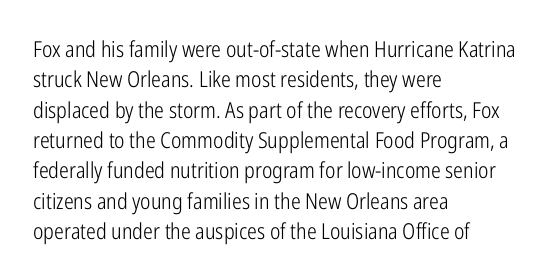
Q: Is the text bold? A: No.
Q: Is the text italic (slanted)? A: No, it is upright.
Q: Is the text underlined? A: No.
Q: How is the paragraph aligned? A: Left-aligned.
Q: Is the spacing between letters normal or unusually wide? A: Normal.
Q: Is the spacing between lines tight, normal or loose? A: Normal.
